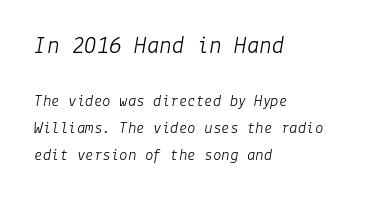
{"italic": "yes", "lean": "right", "slant_degrees": 9, "bold": "no", "underline": "no", "align": "left", "line_spacing": "normal", "line_spacing_ratio": 1.57, "letter_spacing": "normal", "letter_spacing_em": 0.0, "larger_block": "first", "size_ratio": 1.47, "glyph_px": 25}
